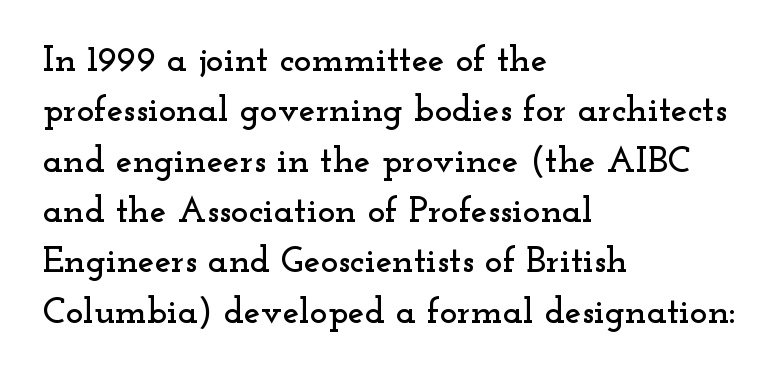
Q: Is the text italic (slanted)? A: No, it is upright.
Q: Is the typeface a serif or a sans-serif typeface? A: Serif.
Q: Is the text underlined? A: No.
Q: How is the paragraph aligned? A: Left-aligned.
Q: Is the spacing between letters normal or unusually wide? A: Normal.
Q: Is the spacing between lines tight, normal or loose? A: Normal.
Q: Width (condensed, normal, or wide)? A: Wide.
Q: Stroke contrast? A: Low.
Q: x-height? A: Small.
Q: Monospaced? A: No.
